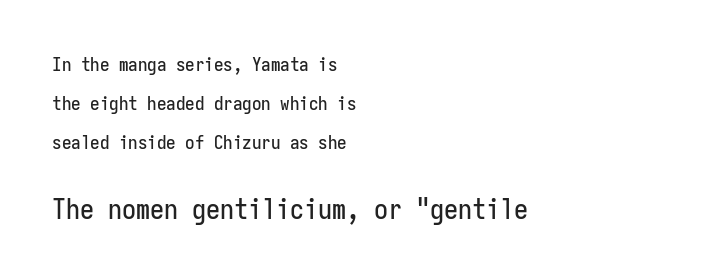
{"serif": "no", "italic": "no", "width": "condensed", "stroke_contrast": "low", "x_height": "medium", "monospaced": "yes", "underline": "no", "align": "left", "line_spacing": "loose", "line_spacing_ratio": 2.04, "letter_spacing": "normal", "letter_spacing_em": 0.0, "larger_block": "second", "size_ratio": 1.47, "glyph_px": 28}
